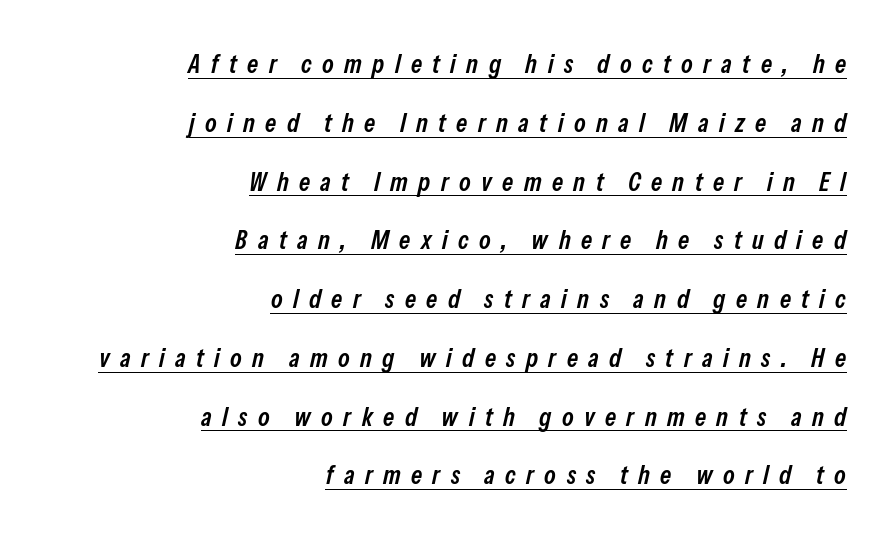
Q: Is the text bold? A: Semi-bold.
Q: Is the text italic (slanted)? A: Yes, it leans right by about 13 degrees.
Q: Is the text underlined? A: Yes.
Q: How is the paragraph aligned? A: Right-aligned.
Q: Is the spacing between letters normal or unusually wide? A: Unusually wide.
Q: Is the spacing between lines tight, normal or loose? A: Loose.
